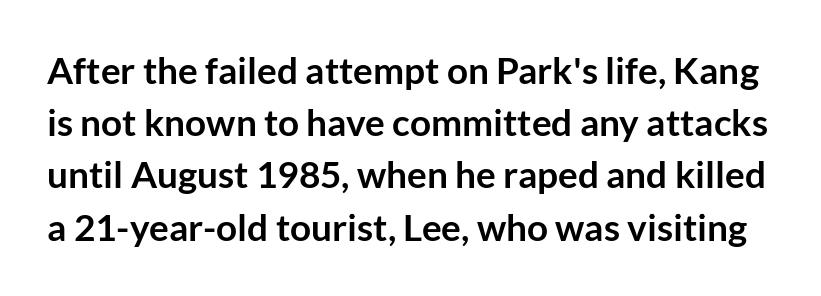
{"serif": "no", "italic": "no", "bold": "yes", "weight": "semibold", "width": "normal", "stroke_contrast": "low", "x_height": "medium", "monospaced": "no", "underline": "no", "line_spacing": "normal", "line_spacing_ratio": 1.41, "letter_spacing": "normal", "letter_spacing_em": 0.0, "glyph_px": 37}
